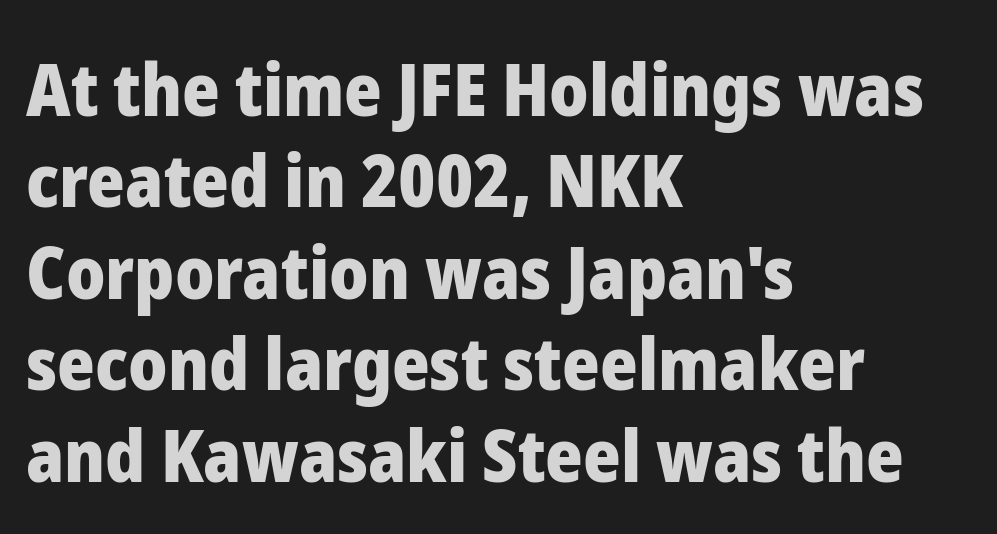
{"serif": "no", "italic": "no", "bold": "yes", "weight": "heavy", "width": "normal", "stroke_contrast": "low", "x_height": "medium", "monospaced": "no", "underline": "no", "align": "left", "line_spacing": "normal", "line_spacing_ratio": 1.27, "letter_spacing": "normal", "letter_spacing_em": 0.0, "glyph_px": 72}
